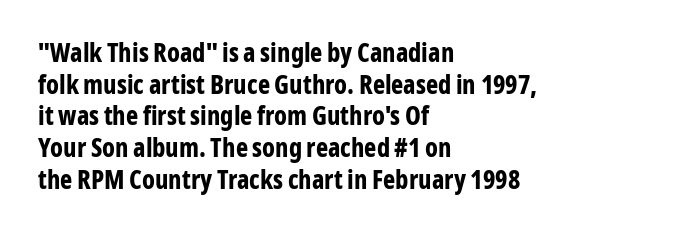
Q: Is the text bold? A: Yes.
Q: Is the text italic (slanted)? A: No, it is upright.
Q: Is the text underlined? A: No.
Q: How is the paragraph aligned? A: Left-aligned.
Q: Is the spacing between letters normal or unusually wide? A: Normal.
